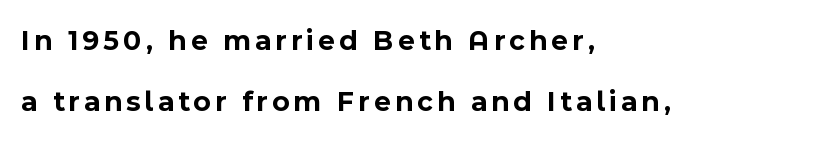
The image shows 29 px bold sans-serif type, upright; set left-aligned, loose line spacing (2.12x), not underlined; a medium x-height.
